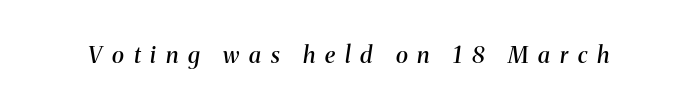
The image shows 23 px text type, italic (leaning right); set unusually wide letter spacing (+0.43 em), not underlined.
